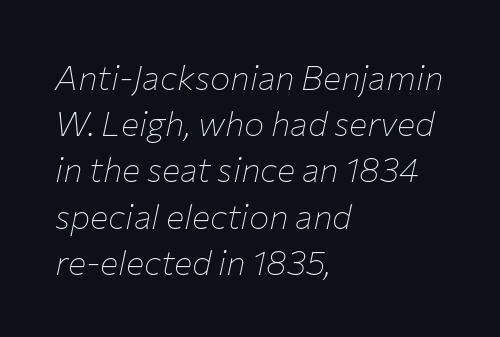
{"italic": "yes", "lean": "right", "slant_degrees": 12, "bold": "no", "weight": "thin", "width": "normal", "stroke_contrast": "low", "x_height": "medium", "monospaced": "no", "underline": "no", "align": "left", "line_spacing": "normal", "line_spacing_ratio": 1.36, "letter_spacing": "normal", "letter_spacing_em": 0.0, "glyph_px": 34}
